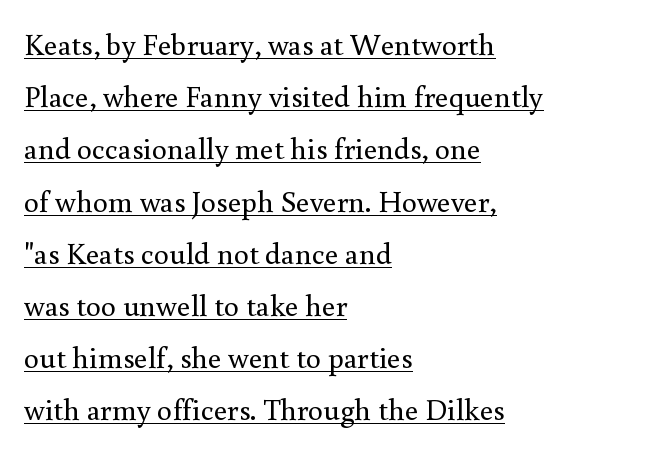
The image shows 30 px regular-weight serif type, upright; set left-aligned, line spacing 1.74x, normal letter spacing, underlined; medium stroke contrast and a small x-height.
